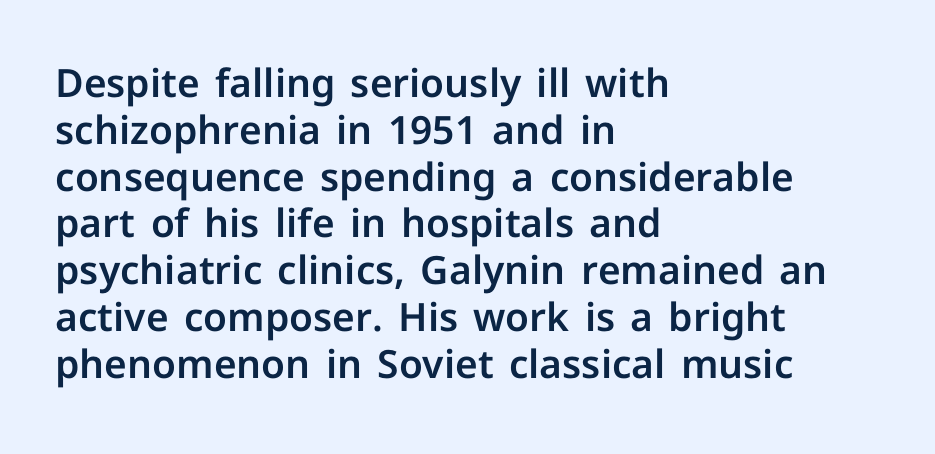
The image shows 39 px sans-serif type, upright; set left-aligned, line spacing 1.2x, normal letter spacing, not underlined; low stroke contrast and a medium x-height.
